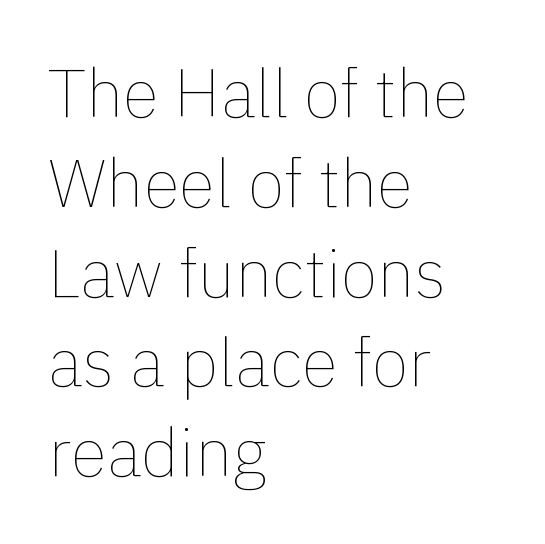
{"italic": "no", "bold": "no", "weight": "thin", "width": "normal", "x_height": "medium", "monospaced": "no", "underline": "no", "align": "left", "line_spacing": "normal", "line_spacing_ratio": 1.34, "letter_spacing": "normal", "letter_spacing_em": 0.0, "glyph_px": 67}
